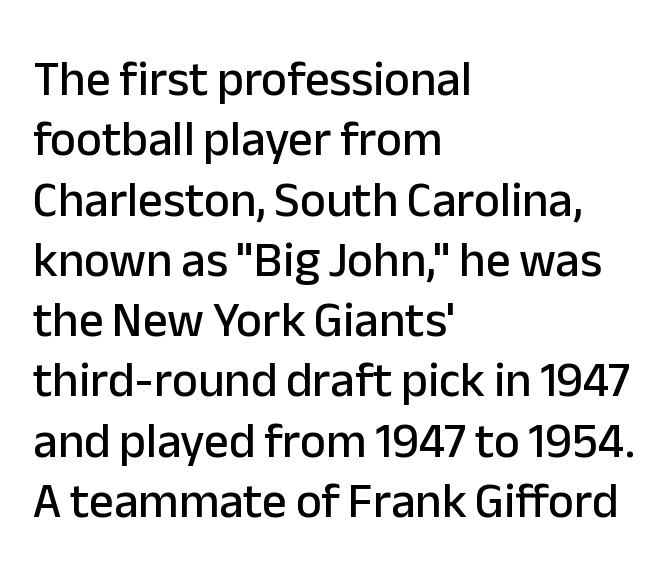
{"serif": "no", "italic": "no", "width": "normal", "stroke_contrast": "low", "x_height": "medium", "monospaced": "no", "underline": "no", "align": "left", "line_spacing_ratio": 1.23, "letter_spacing": "normal", "letter_spacing_em": 0.0, "glyph_px": 49}
